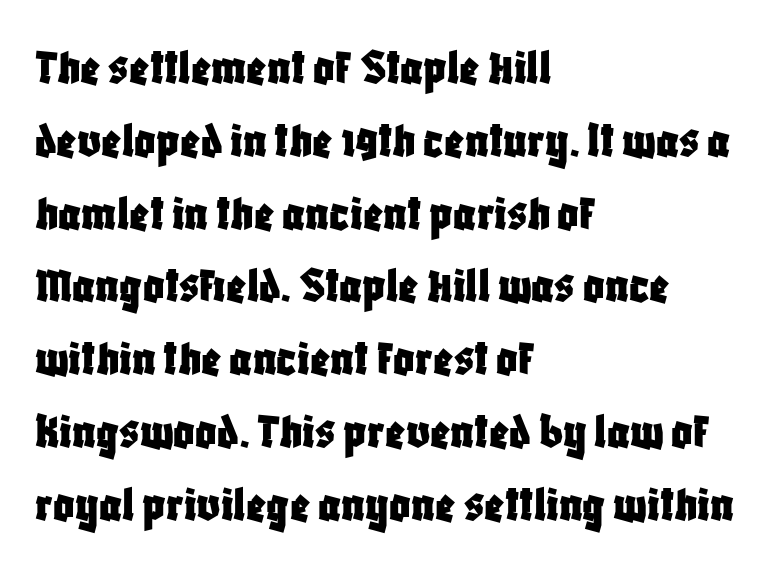
The image shows 52 px condensed sans-serif type, upright; set left-aligned, normal line spacing (1.4x), normal letter spacing, not underlined; low stroke contrast and a large x-height.
